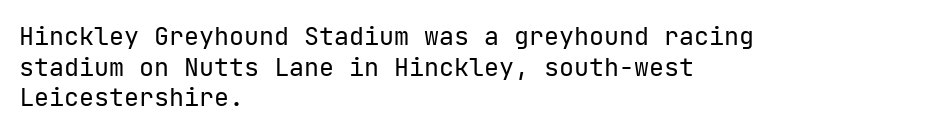
The letters look calm and open, with moderate or lighter stems. Descenders are the only things crossing below the line. Left-aligned paragraph, ragged on the right. Short note: letters normally spaced.
